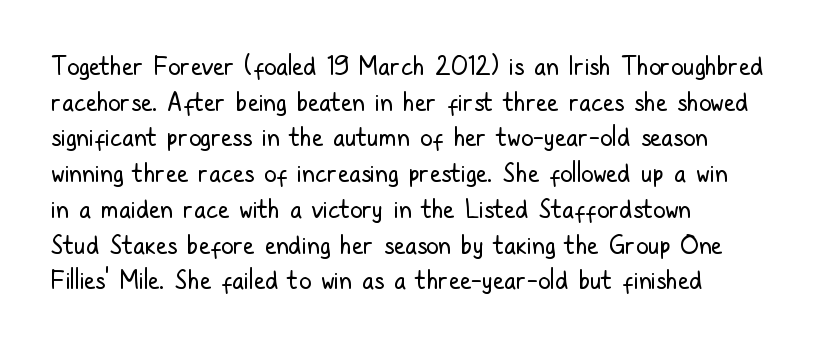
No word sits above an underline. These lines stack with their left ends in a neat column. The line-height multiplier appears to be the usual default. Ordinary non-slanted type is in use. Students, note that the glyphs here touch the page at normal intervals.
